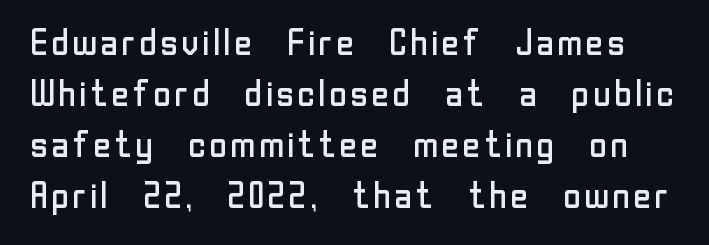
The image shows 36 px regular-weight sans-serif type, upright; set normal line spacing (1.42x), normal letter spacing, not underlined; low stroke contrast and a medium x-height.
